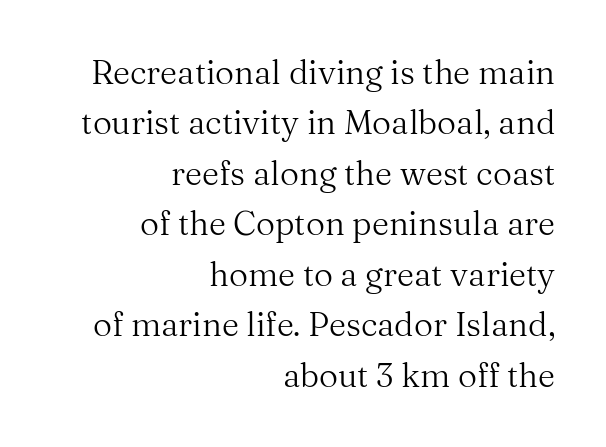
Summary of weight: not heavy and not bold. In CSS terms this would be text-align: right. The leading is moderate, giving the passage an even texture. The rendering uses natural spacing where letterforms have individual widths.
